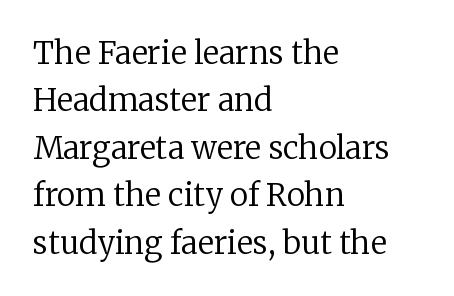
{"serif": "yes", "italic": "no", "bold": "no", "weight": "regular", "width": "normal", "stroke_contrast": "low", "x_height": "medium", "monospaced": "no", "underline": "no", "align": "left", "line_spacing": "normal", "line_spacing_ratio": 1.53, "letter_spacing": "normal", "letter_spacing_em": 0.0, "glyph_px": 31}
